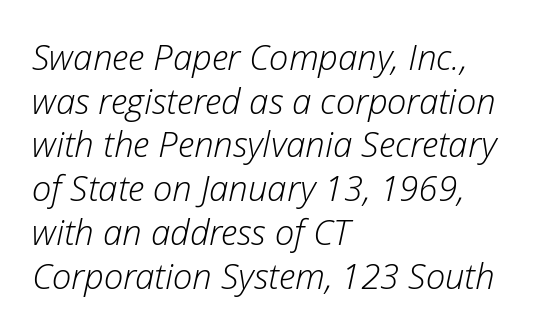
{"italic": "yes", "lean": "right", "slant_degrees": 12, "bold": "no", "weight": "light", "width": "normal", "stroke_contrast": "low", "x_height": "medium", "monospaced": "no", "underline": "no", "align": "left", "line_spacing": "normal", "line_spacing_ratio": 1.25, "letter_spacing": "normal", "letter_spacing_em": 0.0, "glyph_px": 35}
